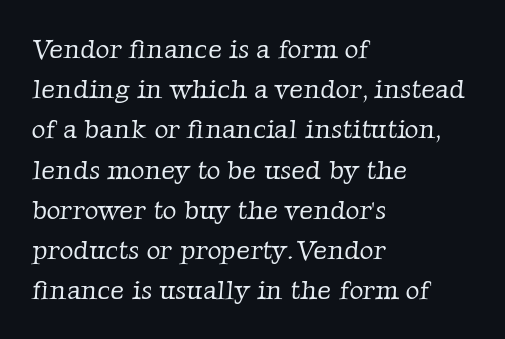
{"bold": "no", "underline": "no", "align": "left", "line_spacing": "normal", "line_spacing_ratio": 1.49, "letter_spacing": "normal", "letter_spacing_em": 0.0, "glyph_px": 27}
